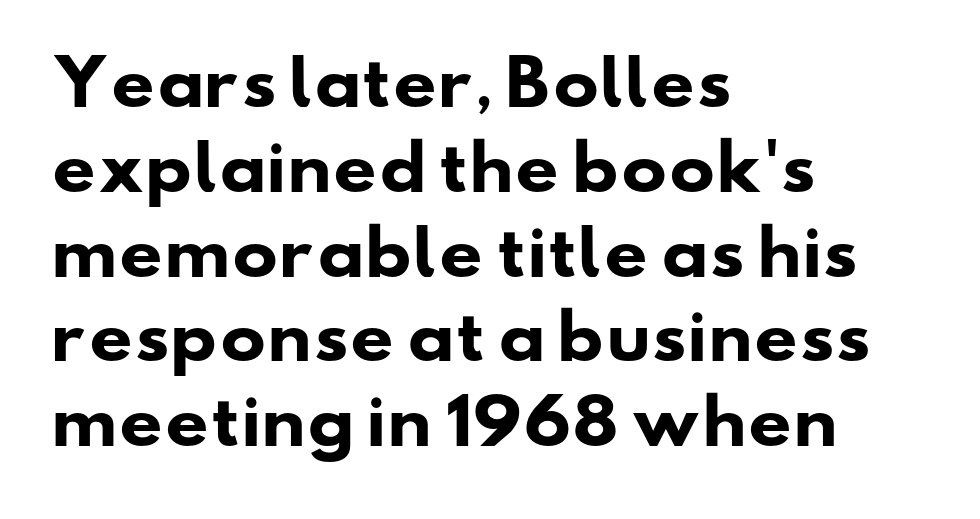
Evenly set lines give the paragraph a standard silhouette. This sample has the flowing, uneven cadence of proportional lettering. The compositor pushed each line to the left boundary. Is the letter spacing exaggerated? No — it looks like the ordinary default. Look at the stroke-to-counter ratio: heavy, a bold. Grotesque or geometric, the face here clearly has no serifs.
